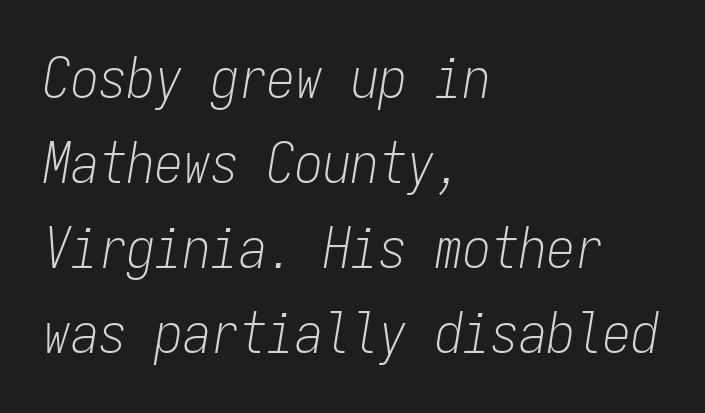
Q: Is the text bold? A: No.
Q: Is the text italic (slanted)? A: Yes, it leans right by about 9 degrees.
Q: Is the text underlined? A: No.
Q: How is the paragraph aligned? A: Left-aligned.
Q: Is the spacing between letters normal or unusually wide? A: Normal.
Q: Is the spacing between lines tight, normal or loose? A: Normal.
Q: Width (condensed, normal, or wide)? A: Condensed.
Q: Stroke contrast? A: Low.
Q: x-height? A: Medium.
Q: Monospaced? A: Yes.
